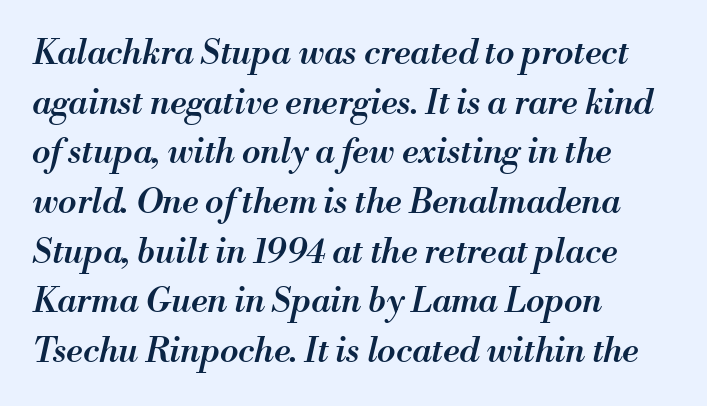
Q: Is the text bold? A: Semi-bold.
Q: Is the text italic (slanted)? A: Yes, it leans right by about 13 degrees.
Q: Is the text underlined? A: No.
Q: How is the paragraph aligned? A: Left-aligned.
Q: Is the spacing between letters normal or unusually wide? A: Normal.
Q: Is the spacing between lines tight, normal or loose? A: Normal.
Q: Width (condensed, normal, or wide)? A: Normal.
Q: Stroke contrast? A: Medium.
Q: x-height? A: Small.
Q: Monospaced? A: No.
